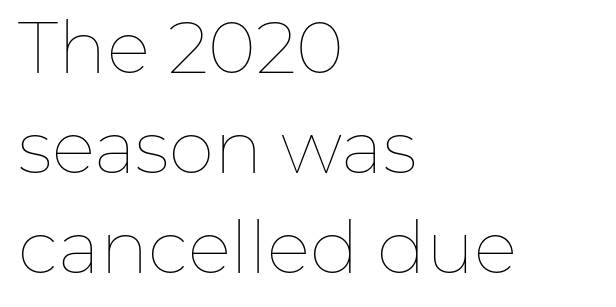
The image shows 73 px thin type, upright; set left-aligned, normal line spacing (1.37x), normal letter spacing, not underlined; low stroke contrast and a medium x-height.
